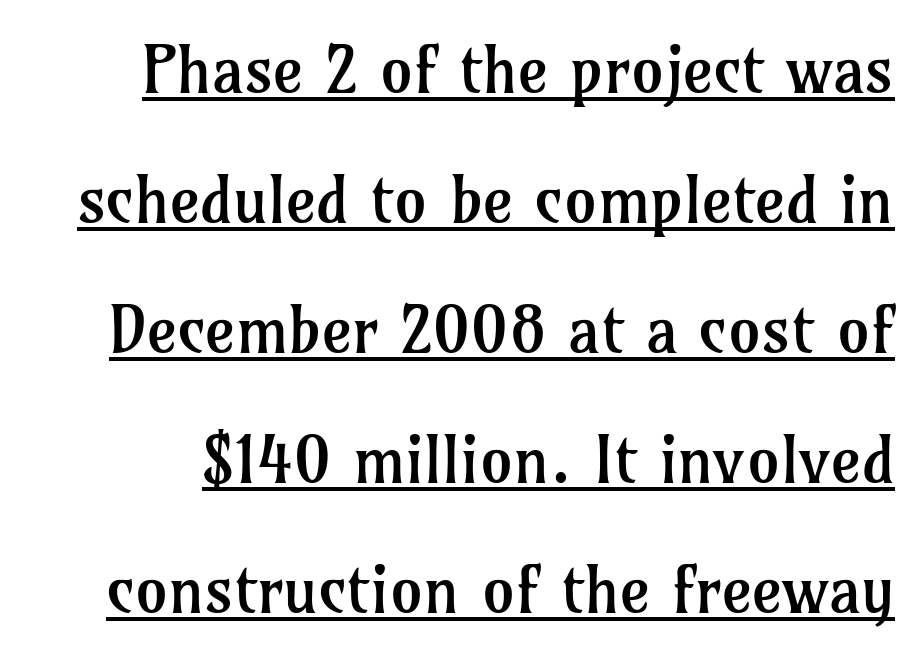
Q: Is the text bold? A: No.
Q: Is the text italic (slanted)? A: No, it is upright.
Q: Is the typeface a serif or a sans-serif typeface? A: Serif.
Q: Is the text underlined? A: Yes.
Q: Is the spacing between letters normal or unusually wide? A: Normal.
Q: Is the spacing between lines tight, normal or loose? A: Loose.
Q: Width (condensed, normal, or wide)? A: Normal.
Q: Stroke contrast? A: Low.
Q: x-height? A: Medium.
Q: Monospaced? A: No.
